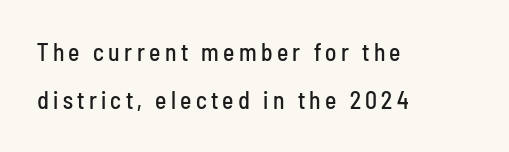
{"italic": "no", "underline": "no", "align": "left", "line_spacing": "loose", "line_spacing_ratio": 2.01, "glyph_px": 24}
